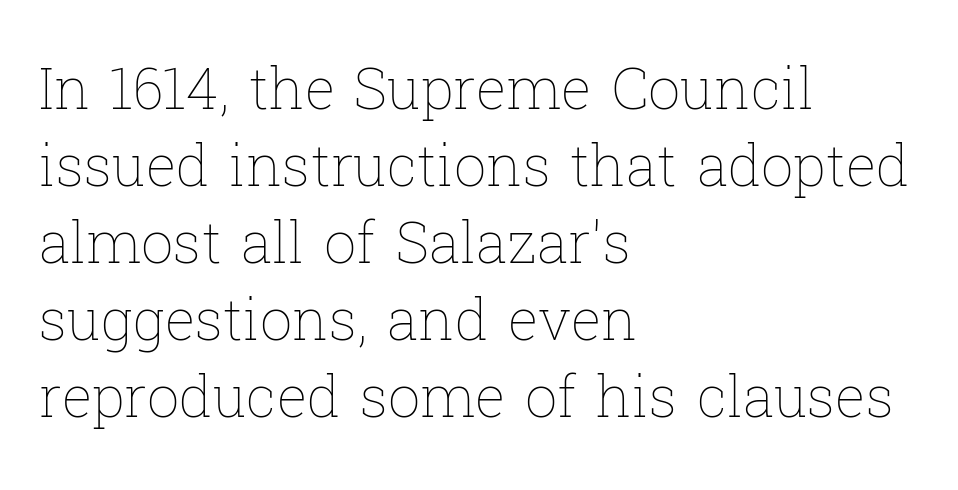
Q: Is the text bold? A: No.
Q: Is the text italic (slanted)? A: No, it is upright.
Q: Is the text underlined? A: No.
Q: How is the paragraph aligned? A: Left-aligned.
Q: Is the spacing between letters normal or unusually wide? A: Normal.
Q: Is the spacing between lines tight, normal or loose? A: Normal.
Q: Width (condensed, normal, or wide)? A: Normal.
Q: Stroke contrast? A: Low.
Q: x-height? A: Medium.
Q: Monospaced? A: No.
